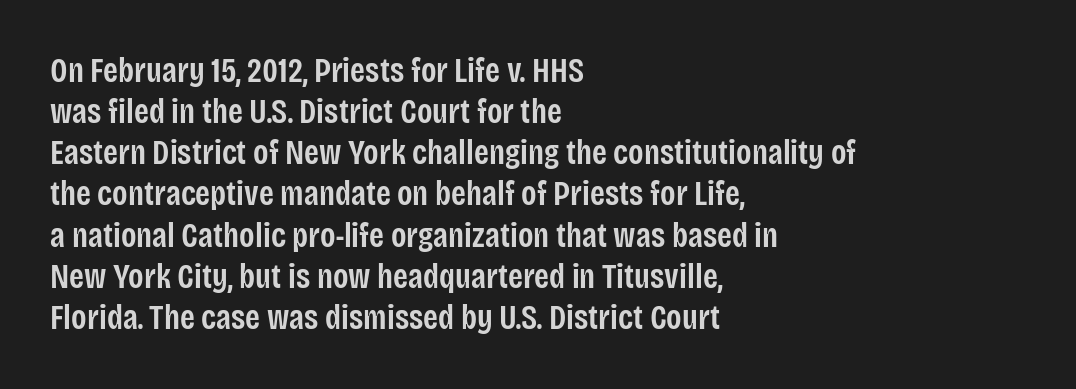
Notice how the passage keeps a crisp vertical edge on the left only. Words float on clear page, feet unadorned. Proportional: the letters do not fall into vertical columns. Words appear dense and cohesive because spacing is normal. Strokes here are thickened, but only to semibold level.
